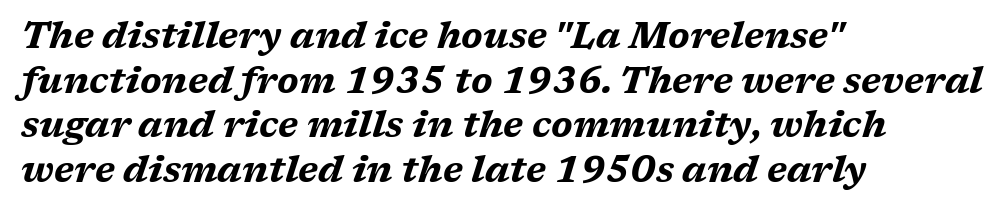
If you drew a ruler down the left edge, every line would touch it. These lines are rendered in a variable-pitch font. The words here are not underlined. If you drew a line through each stem, it would be angled. Each glyph is drawn with heavy, bold strokes.
